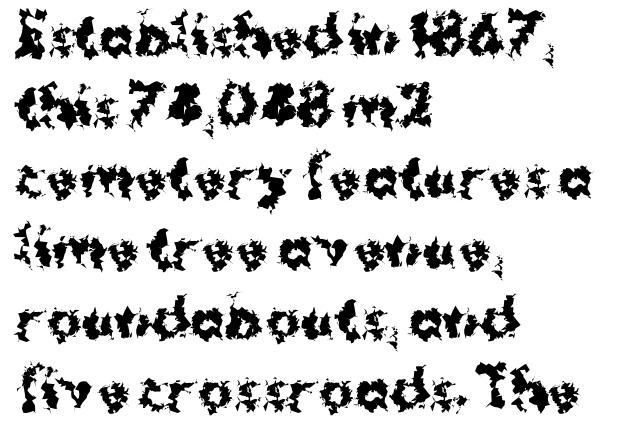
Q: Is the text bold? A: Yes.
Q: Is the text italic (slanted)? A: No, it is upright.
Q: Is the typeface a serif or a sans-serif typeface? A: Sans-serif.
Q: Is the text underlined? A: No.
Q: How is the paragraph aligned? A: Left-aligned.
Q: Is the spacing between letters normal or unusually wide? A: Normal.
Q: Is the spacing between lines tight, normal or loose? A: Normal.
Q: Width (condensed, normal, or wide)? A: Normal.
Q: Stroke contrast? A: Medium.
Q: x-height? A: Medium.
Q: Monospaced? A: No.
